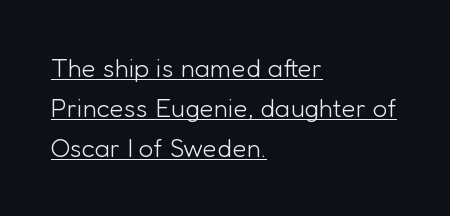
Q: Is the text bold? A: No.
Q: Is the text italic (slanted)? A: No, it is upright.
Q: Is the text underlined? A: Yes.
Q: How is the paragraph aligned? A: Left-aligned.
Q: Is the spacing between letters normal or unusually wide? A: Normal.
Q: Is the spacing between lines tight, normal or loose? A: Normal.
